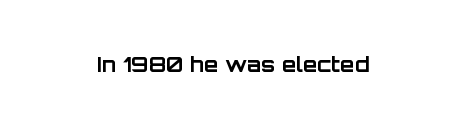
{"italic": "no", "bold": "yes", "underline": "no", "align": "center", "letter_spacing": "normal", "letter_spacing_em": 0.0, "glyph_px": 21}
